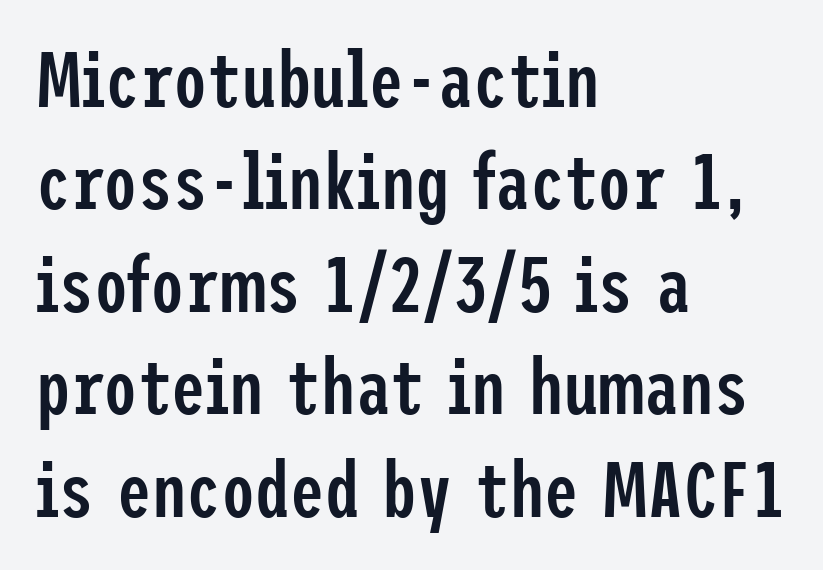
The image shows 77 px semibold, condensed sans-serif type, upright; set left-aligned, normal line spacing (1.33x), normal letter spacing, not underlined; low stroke contrast and a medium x-height.
